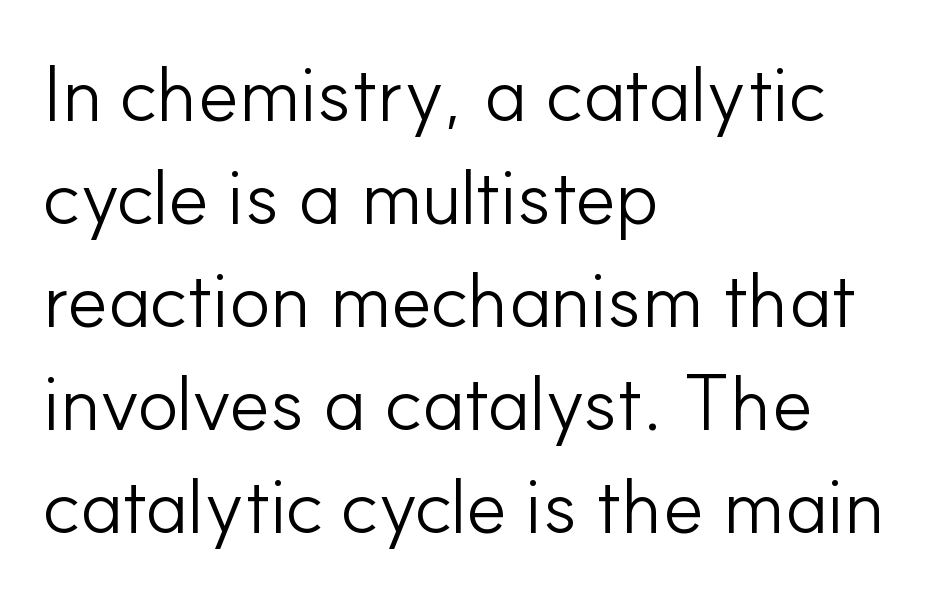
{"serif": "no", "italic": "no", "bold": "no", "weight": "light", "width": "normal", "stroke_contrast": "low", "x_height": "small", "monospaced": "no", "underline": "no", "align": "left", "line_spacing": "normal", "line_spacing_ratio": 1.32, "letter_spacing": "normal", "letter_spacing_em": 0.0, "glyph_px": 78}
